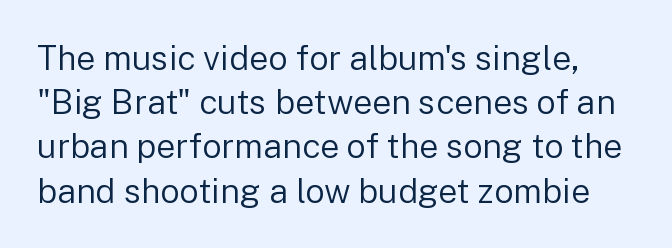
Italic? Not at all — the glyphs are vertical. Whoever set this chose a conventional vertical rhythm. This is not heavy type; no bold has been used. Short note: letters normally spaced.
